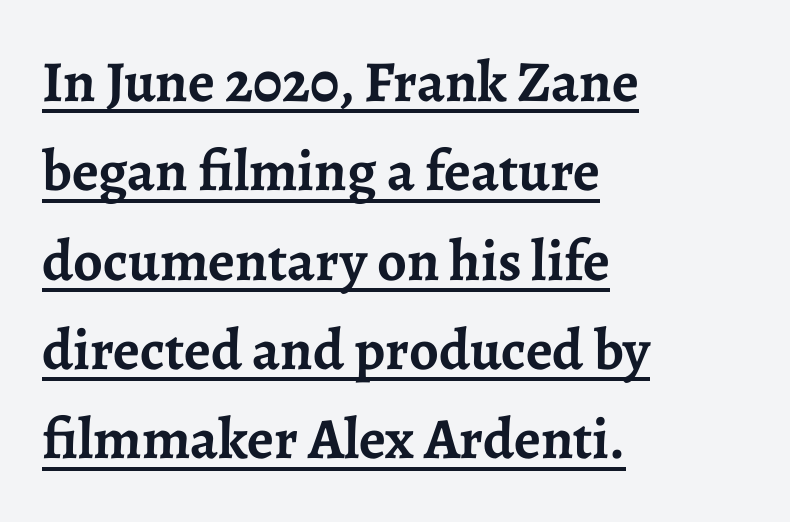
Characters follow at the spacing the type designer built in. Typographic density is high because the face is bold. The rag falls on the right side of this text block. Little horizontal feet cap the strokes, marking this as serif type. It's the straight-up-and-down kind of type.
